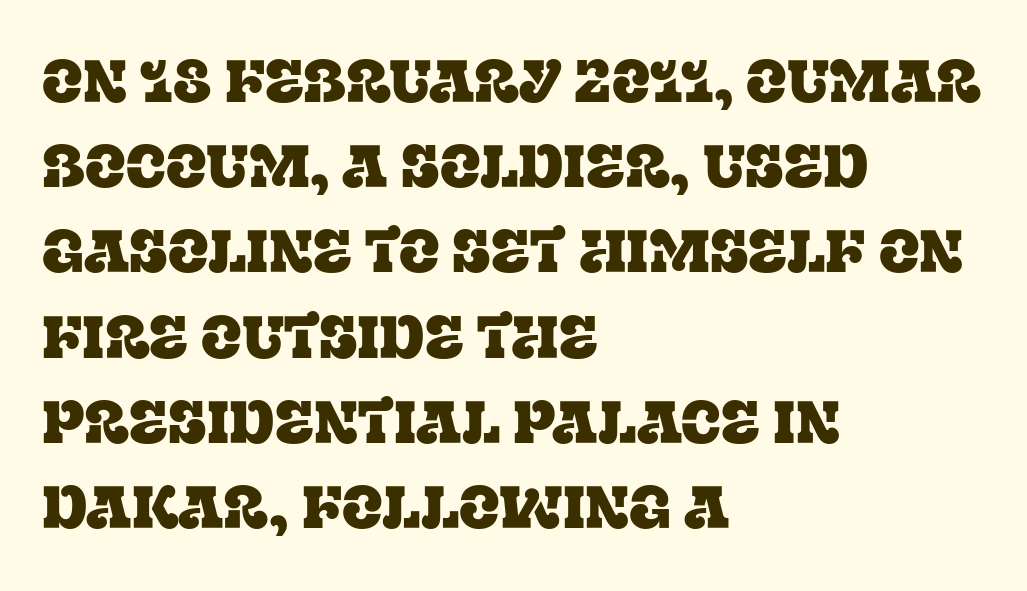
Q: Is the text italic (slanted)? A: No, it is upright.
Q: Is the typeface a serif or a sans-serif typeface? A: Serif.
Q: Is the text underlined? A: No.
Q: How is the paragraph aligned? A: Left-aligned.
Q: Is the spacing between letters normal or unusually wide? A: Normal.
Q: Is the spacing between lines tight, normal or loose? A: Normal.
Q: Width (condensed, normal, or wide)? A: Normal.
Q: Stroke contrast? A: Low.
Q: x-height? A: Large.
Q: Monospaced? A: No.
